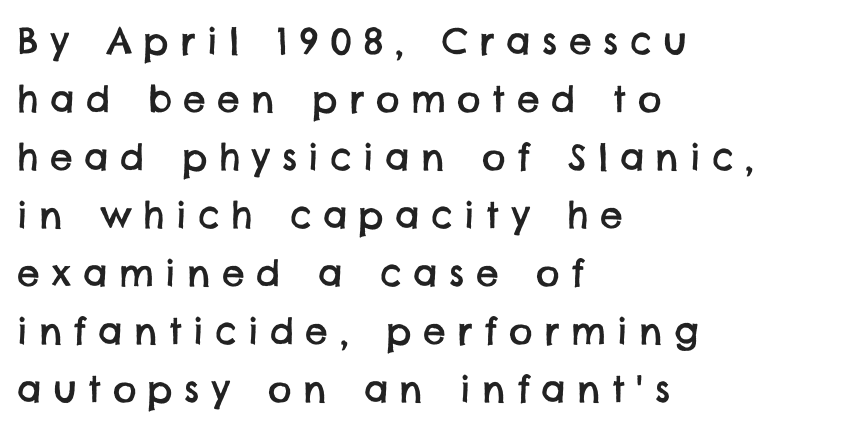
Q: Is the typeface a serif or a sans-serif typeface? A: Sans-serif.
Q: Is the text underlined? A: No.
Q: How is the paragraph aligned? A: Left-aligned.
Q: Is the spacing between letters normal or unusually wide? A: Unusually wide.
Q: Is the spacing between lines tight, normal or loose? A: Normal.
Q: Width (condensed, normal, or wide)? A: Normal.
Q: Stroke contrast? A: Low.
Q: x-height? A: Large.
Q: Monospaced? A: No.
